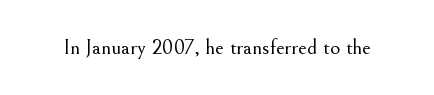
{"italic": "no", "bold": "no", "underline": "no", "letter_spacing": "normal", "letter_spacing_em": 0.0, "glyph_px": 22}
